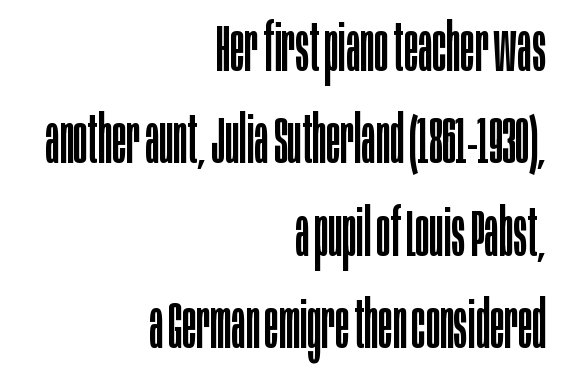
The image shows 66 px regular-weight, condensed sans-serif type, upright; set right-aligned, normal line spacing (1.4x), normal letter spacing, not underlined; low stroke contrast and a large x-height.
